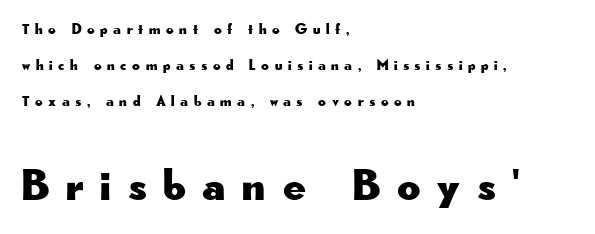
{"serif": "no", "italic": "no", "width": "wide", "stroke_contrast": "low", "x_height": "small", "monospaced": "no", "underline": "no", "align": "left", "line_spacing": "loose", "line_spacing_ratio": 2.39, "letter_spacing": "wide", "letter_spacing_em": 0.37, "larger_block": "second", "size_ratio": 3.0, "glyph_px": 45}
